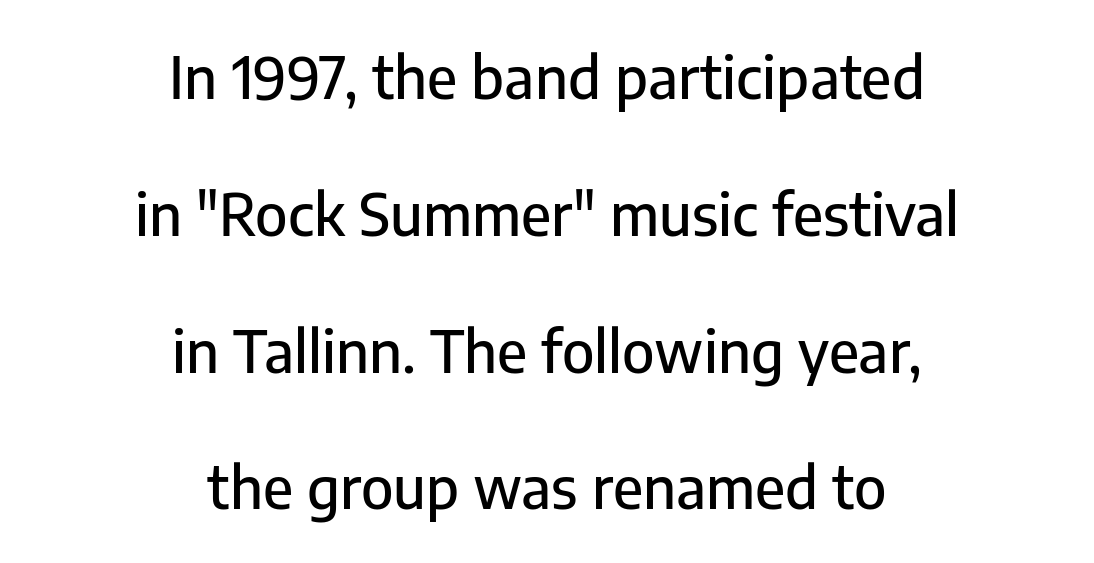
{"serif": "no", "italic": "no", "width": "normal", "stroke_contrast": "low", "x_height": "medium", "monospaced": "no", "underline": "no", "align": "center", "line_spacing": "loose", "line_spacing_ratio": 2.4, "letter_spacing": "normal", "letter_spacing_em": 0.0, "glyph_px": 57}
